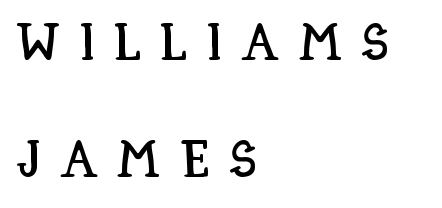
{"italic": "no", "width": "condensed", "stroke_contrast": "low", "x_height": "large", "monospaced": "no", "underline": "no", "align": "left", "line_spacing": "loose", "line_spacing_ratio": 2.25, "letter_spacing": "wide", "letter_spacing_em": 0.38, "glyph_px": 52}
